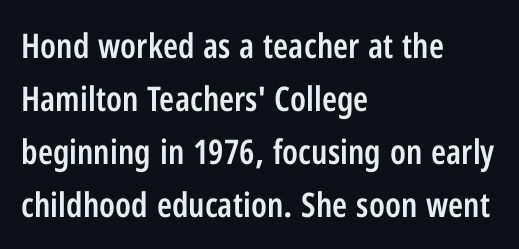
{"serif": "no", "italic": "no", "bold": "semi", "weight": "semibold", "width": "condensed", "stroke_contrast": "low", "x_height": "medium", "monospaced": "no", "underline": "no", "align": "left", "line_spacing": "normal", "line_spacing_ratio": 1.56, "letter_spacing": "normal", "letter_spacing_em": 0.0, "glyph_px": 34}
